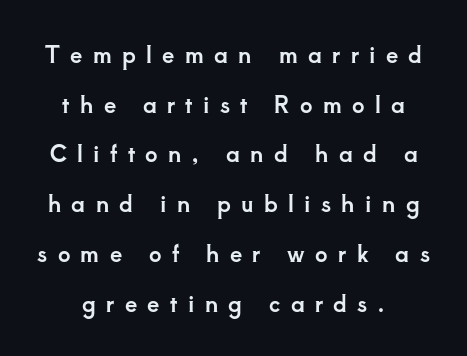
{"italic": "no", "underline": "no", "line_spacing": "loose", "line_spacing_ratio": 2.26, "letter_spacing": "wide", "letter_spacing_em": 0.47, "glyph_px": 22}
